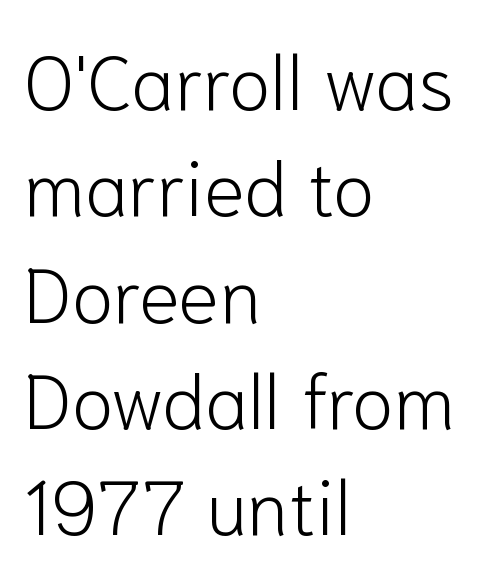
{"serif": "no", "italic": "no", "bold": "no", "weight": "light", "width": "normal", "stroke_contrast": "low", "x_height": "medium", "monospaced": "no", "underline": "no", "align": "left", "line_spacing": "normal", "line_spacing_ratio": 1.38, "letter_spacing": "normal", "letter_spacing_em": 0.0, "glyph_px": 77}
